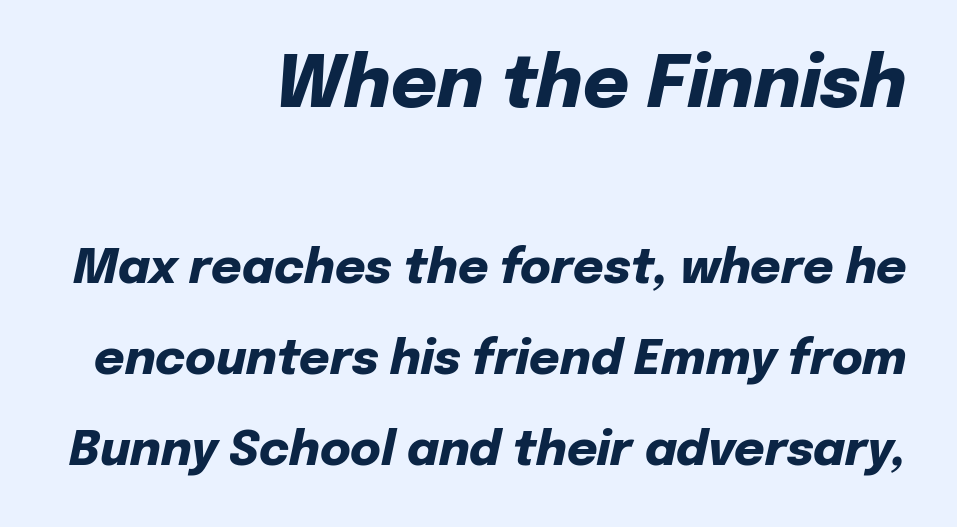
Q: Is the text bold? A: Yes.
Q: Is the text italic (slanted)? A: Yes, it leans right by about 12 degrees.
Q: Is the text underlined? A: No.
Q: How is the paragraph aligned? A: Right-aligned.
Q: Is the spacing between letters normal or unusually wide? A: Normal.
Q: Is the spacing between lines tight, normal or loose? A: Loose.
Q: Which block of text is set in a larger size, the first (top) or the second (bottom)? A: The first (top) one.
Q: Width (condensed, normal, or wide)? A: Normal.
Q: Stroke contrast? A: Low.
Q: x-height? A: Medium.
Q: Monospaced? A: No.
